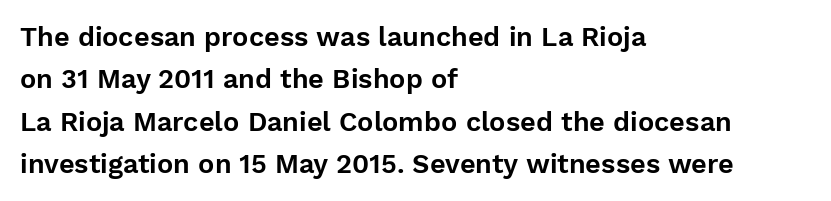
Q: Is the text italic (slanted)? A: No, it is upright.
Q: Is the text underlined? A: No.
Q: How is the paragraph aligned? A: Left-aligned.
Q: Is the spacing between letters normal or unusually wide? A: Normal.
Q: Is the spacing between lines tight, normal or loose? A: Normal.
